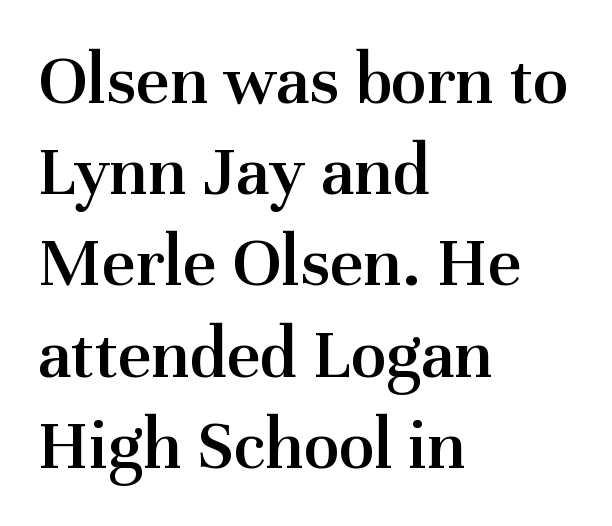
{"serif": "yes", "italic": "no", "bold": "semi", "weight": "semibold", "width": "normal", "stroke_contrast": "medium", "x_height": "medium", "monospaced": "no", "underline": "no", "align": "left", "line_spacing": "normal", "line_spacing_ratio": 1.25, "letter_spacing": "normal", "letter_spacing_em": 0.0, "glyph_px": 73}
